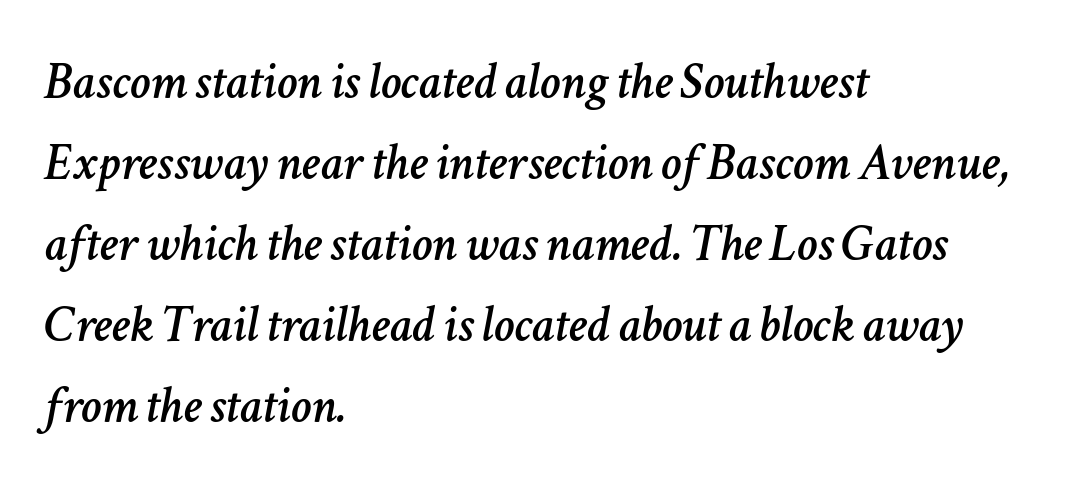
The image shows 52 px text type, italic (leaning right); set left-aligned, normal line spacing (1.56x), normal letter spacing, not underlined; low stroke contrast and a medium x-height.
